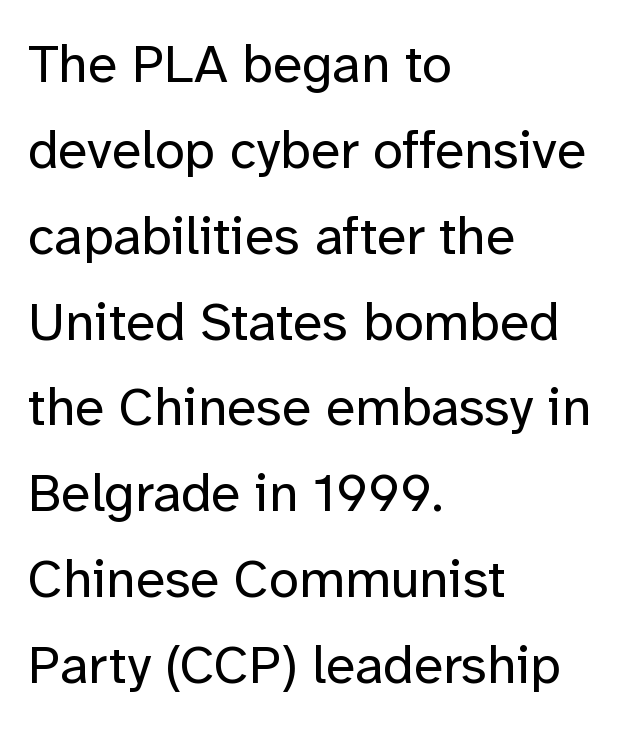
Q: Is the text bold? A: No.
Q: Is the text italic (slanted)? A: No, it is upright.
Q: Is the typeface a serif or a sans-serif typeface? A: Sans-serif.
Q: Is the text underlined? A: No.
Q: How is the paragraph aligned? A: Left-aligned.
Q: Is the spacing between letters normal or unusually wide? A: Normal.
Q: Is the spacing between lines tight, normal or loose? A: Normal.
Q: Width (condensed, normal, or wide)? A: Normal.
Q: Stroke contrast? A: Low.
Q: x-height? A: Medium.
Q: Monospaced? A: No.
